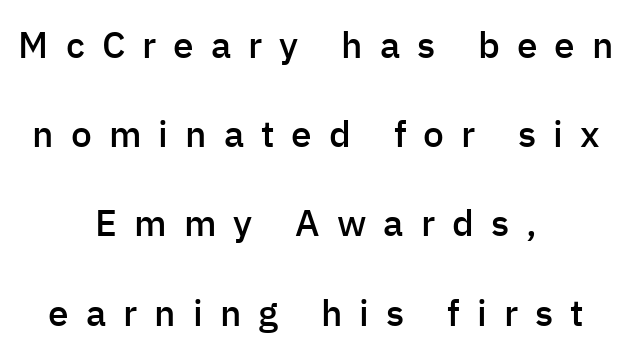
{"serif": "no", "italic": "no", "bold": "semi", "weight": "semibold", "width": "normal", "stroke_contrast": "low", "x_height": "medium", "monospaced": "no", "underline": "no", "align": "center", "line_spacing": "loose", "line_spacing_ratio": 2.41, "letter_spacing": "wide", "letter_spacing_em": 0.46, "glyph_px": 37}
